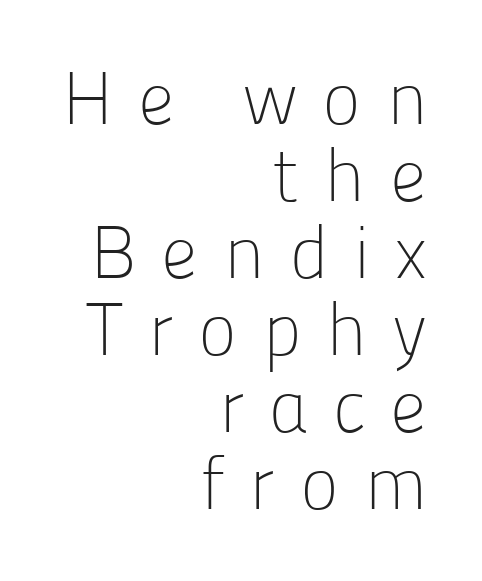
Q: Is the text bold? A: No.
Q: Is the text italic (slanted)? A: No, it is upright.
Q: Is the typeface a serif or a sans-serif typeface? A: Sans-serif.
Q: Is the text underlined? A: No.
Q: How is the paragraph aligned? A: Right-aligned.
Q: Is the spacing between letters normal or unusually wide? A: Unusually wide.
Q: Is the spacing between lines tight, normal or loose? A: Tight.
Q: Width (condensed, normal, or wide)? A: Normal.
Q: Stroke contrast? A: Low.
Q: x-height? A: Medium.
Q: Monospaced? A: No.
